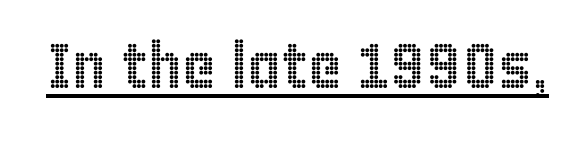
Q: Is the text italic (slanted)? A: No, it is upright.
Q: Is the text underlined? A: Yes.
Q: Is the spacing between letters normal or unusually wide? A: Normal.
Q: Width (condensed, normal, or wide)? A: Condensed.
Q: x-height? A: Large.
Q: Monospaced? A: No.
